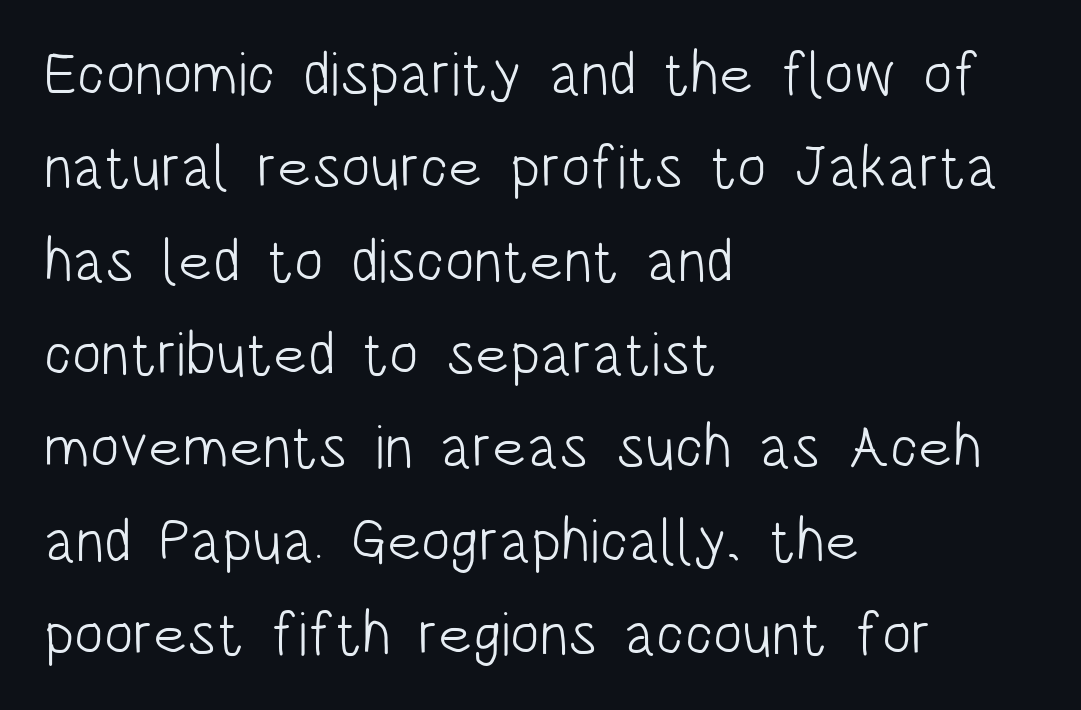
This reads as an unemphasized weight, regular at the heaviest. In terms of letterform style, serifs are entirely absent. This sample uses plain, unmodified letter spacing. Ordinary non-slanted type is in use. The baseline area is clear.
